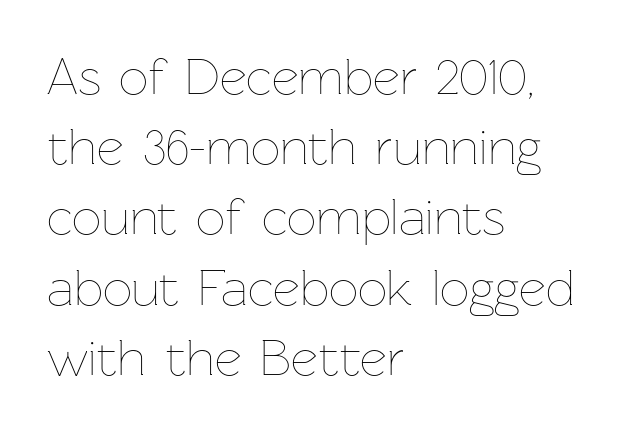
Q: Is the text bold? A: No.
Q: Is the text italic (slanted)? A: No, it is upright.
Q: Is the text underlined? A: No.
Q: How is the paragraph aligned? A: Left-aligned.
Q: Is the spacing between letters normal or unusually wide? A: Normal.
Q: Is the spacing between lines tight, normal or loose? A: Normal.
Q: Width (condensed, normal, or wide)? A: Normal.
Q: Stroke contrast? A: Low.
Q: x-height? A: Medium.
Q: Monospaced? A: No.
